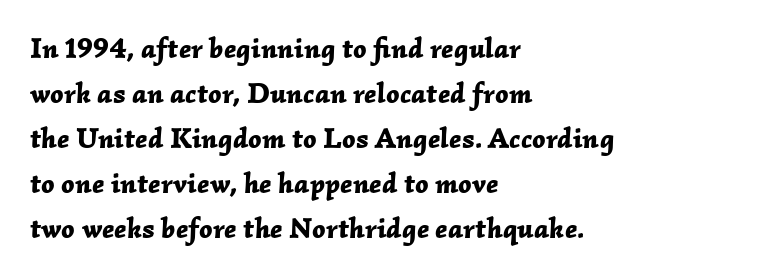
{"italic": "yes", "lean": "right", "slant_degrees": 2, "bold": "yes", "weight": "bold", "width": "normal", "stroke_contrast": "low", "x_height": "medium", "monospaced": "no", "underline": "no", "align": "left", "line_spacing": "normal", "line_spacing_ratio": 1.55, "letter_spacing": "normal", "letter_spacing_em": 0.0, "glyph_px": 29}
